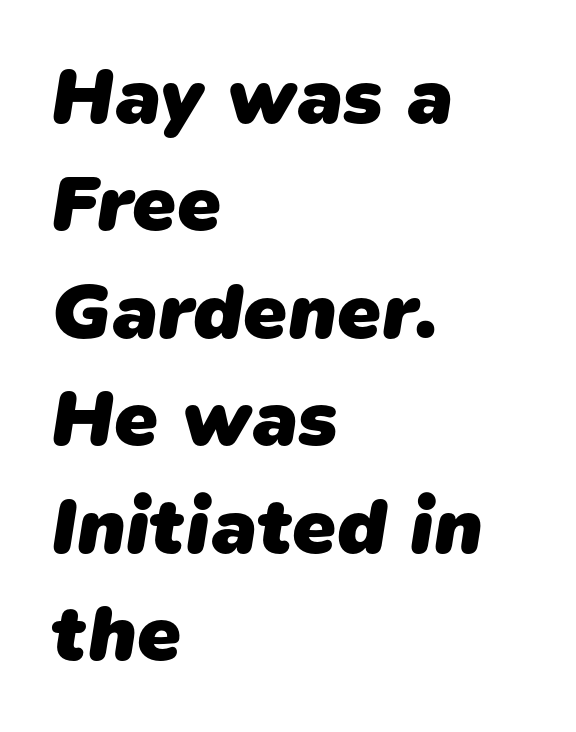
Note: no serifs on the glyphs. Plain, unruled lines of type. Notice how the passage keeps a crisp vertical edge on the left only. Stroke thickness is high; the sample reads as a true bold.
